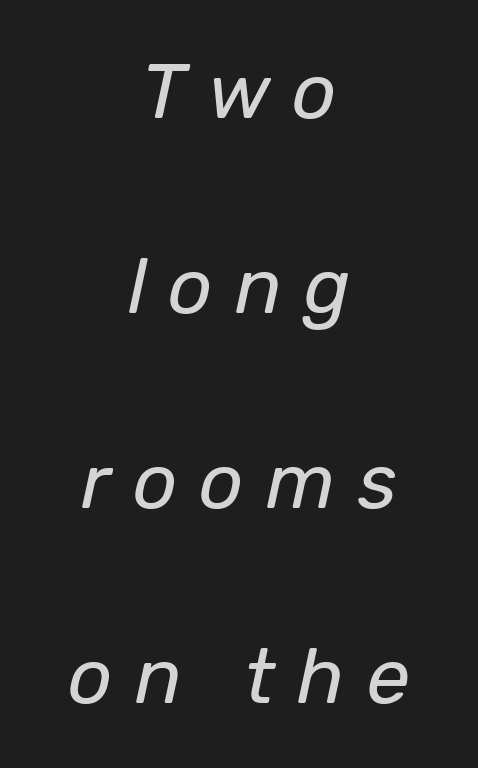
Beneath every word, the page is bare. One glance says open: line gaps are wider than usual. Letter spacing: wide. These lines are rendered in a variable-pitch font. Where is the straight margin? There isn't one; the lines are centered.
